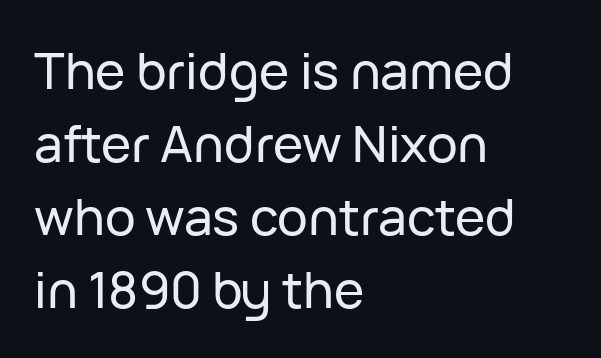
The font family rendered here belongs to the sans-serif group. Evenly set lines give the paragraph a standard silhouette. Words float on clear page, feet unadorned. Look at the tracking — it's just the regular setting, nothing added. A typesetter would call this proportional, since set widths differ per character.
